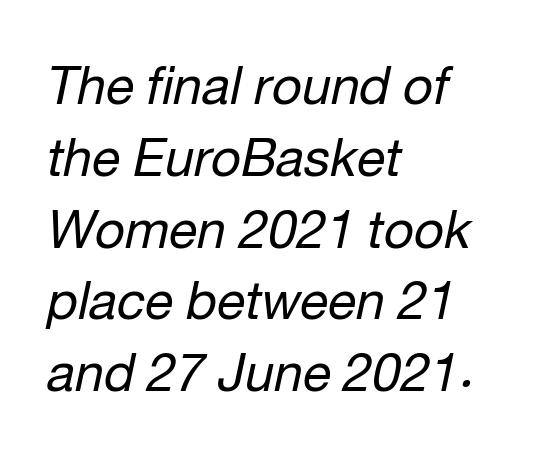
{"italic": "yes", "lean": "right", "slant_degrees": 12, "bold": "no", "weight": "regular", "width": "normal", "stroke_contrast": "low", "x_height": "medium", "monospaced": "no", "underline": "no", "align": "left", "line_spacing": "normal", "line_spacing_ratio": 1.38, "letter_spacing": "normal", "letter_spacing_em": 0.0, "glyph_px": 52}
